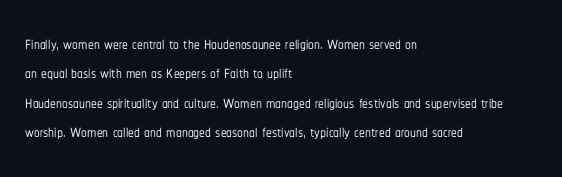
Q: Is the text italic (slanted)? A: No, it is upright.
Q: Is the text underlined? A: No.
Q: How is the paragraph aligned? A: Left-aligned.
Q: Is the spacing between letters normal or unusually wide? A: Normal.
Q: Is the spacing between lines tight, normal or loose? A: Normal.
